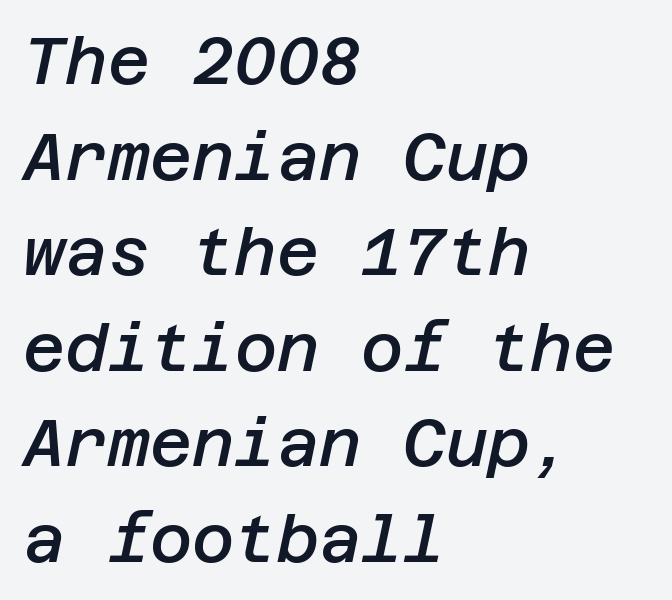
Q: Is the text bold? A: Semi-bold.
Q: Is the text italic (slanted)? A: Yes, it leans right by about 12 degrees.
Q: Is the text underlined? A: No.
Q: How is the paragraph aligned? A: Left-aligned.
Q: Is the spacing between letters normal or unusually wide? A: Normal.
Q: Is the spacing between lines tight, normal or loose? A: Normal.
Q: Width (condensed, normal, or wide)? A: Normal.
Q: Stroke contrast? A: Low.
Q: x-height? A: Large.
